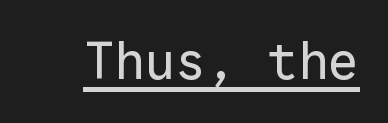
Q: Is the text bold? A: No.
Q: Is the text italic (slanted)? A: No, it is upright.
Q: Is the typeface a serif or a sans-serif typeface? A: Sans-serif.
Q: Is the text underlined? A: Yes.
Q: Is the spacing between letters normal or unusually wide? A: Normal.
Q: Width (condensed, normal, or wide)? A: Normal.
Q: Stroke contrast? A: Low.
Q: x-height? A: Medium.
Q: Monospaced? A: Yes.
